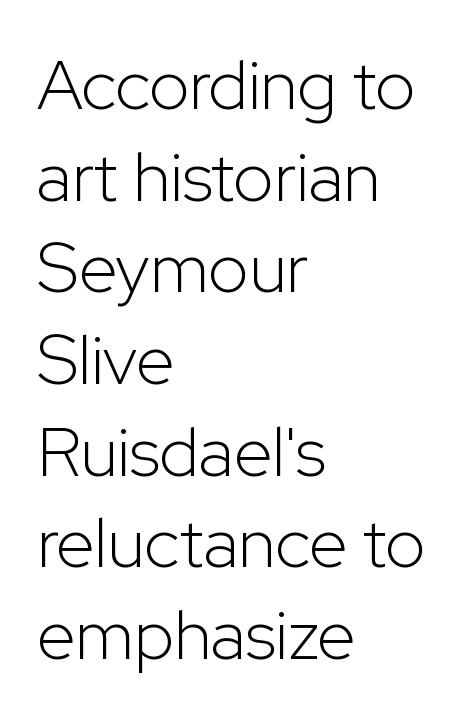
Q: Is the text bold? A: No.
Q: Is the text italic (slanted)? A: No, it is upright.
Q: Is the typeface a serif or a sans-serif typeface? A: Sans-serif.
Q: Is the text underlined? A: No.
Q: How is the paragraph aligned? A: Left-aligned.
Q: Is the spacing between letters normal or unusually wide? A: Normal.
Q: Is the spacing between lines tight, normal or loose? A: Normal.
Q: Width (condensed, normal, or wide)? A: Normal.
Q: Stroke contrast? A: Low.
Q: x-height? A: Medium.
Q: Monospaced? A: No.
